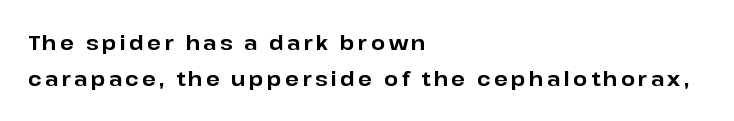
Check the space under the baseline: it is left empty. Set as a true bold cut, around the 700 mark. Style check: upright. These lines stack with their left ends in a neat column.
